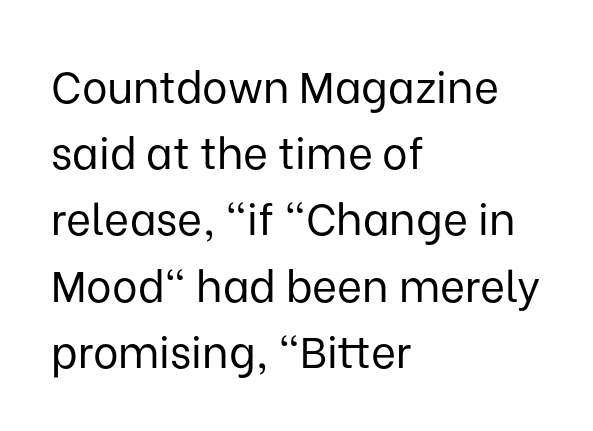
Varying glyph widths throughout — classic text-font behaviour. Short and long lines alike share a common starting point at left. Nope, not italic — everything's standing straight. Serifs: no, the terminals of the letterforms are clean. Vertically, the passage feels balanced, rows spaced as you'd expect. The area under the type is left untouched.
